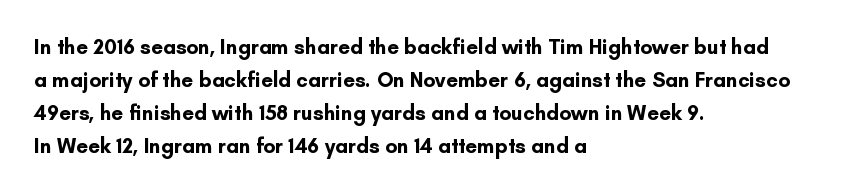
The sample has been set heavy, in full bold. Any mark beneath the type? The region is blank. The ragged edge is on the right, which tells us the setting is flush left. This sample uses plain, unmodified letter spacing. Posture: vertical. Does the leading feel generous? No, just average.
